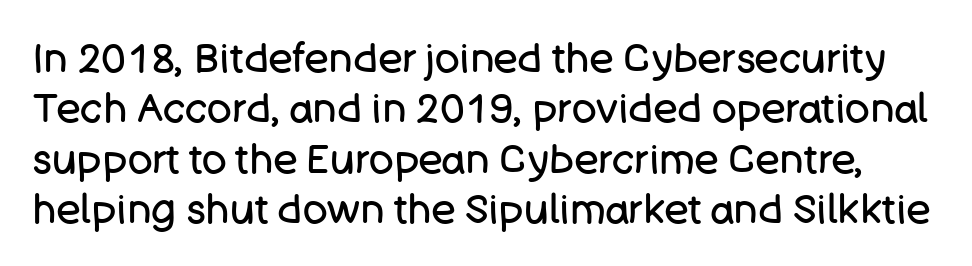
This rendering employs a face without finishing strokes, i.e., a sans-serif. The string is rendered with underlining switched off. Is this a fixed-width face? No — the glyphs have proportional, varying widths. What stands out about the letter spacing? Nothing — it is the standard amount.
